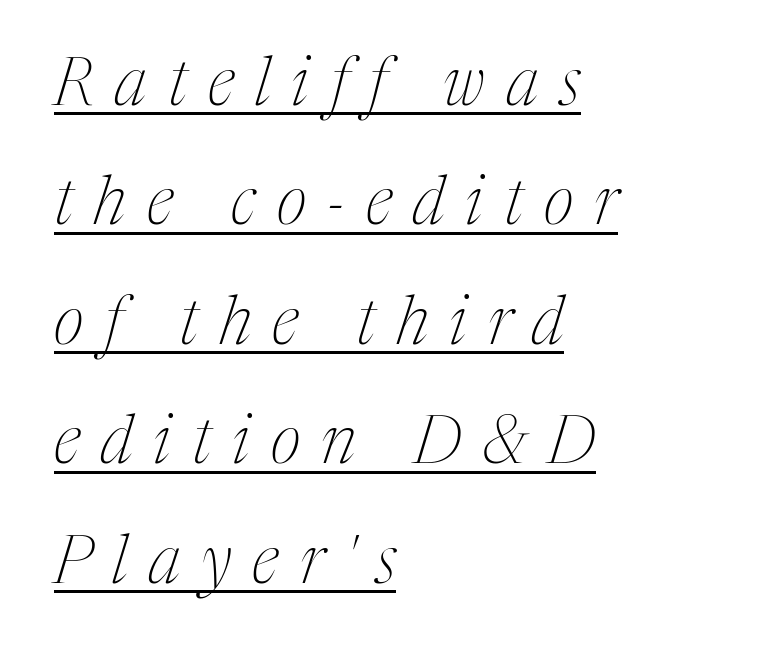
Q: Is the text bold? A: No.
Q: Is the text italic (slanted)? A: Yes, it leans right by about 17 degrees.
Q: Is the typeface a serif or a sans-serif typeface? A: Serif.
Q: Is the text underlined? A: Yes.
Q: How is the paragraph aligned? A: Left-aligned.
Q: Is the spacing between letters normal or unusually wide? A: Unusually wide.
Q: Width (condensed, normal, or wide)? A: Condensed.
Q: Stroke contrast? A: Medium.
Q: x-height? A: Medium.
Q: Monospaced? A: No.
